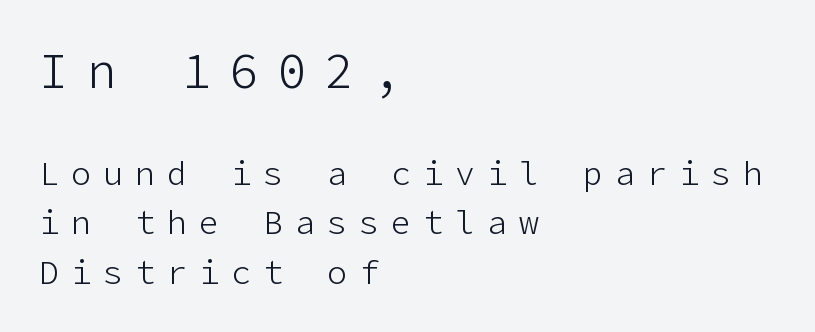
The image shows 49 px light sans-serif type, upright; set left-aligned, normal line spacing (1.5x), unusually wide letter spacing (+0.37 em), not underlined; the first (top) block is 1.48x larger; low stroke contrast and a medium x-height.
